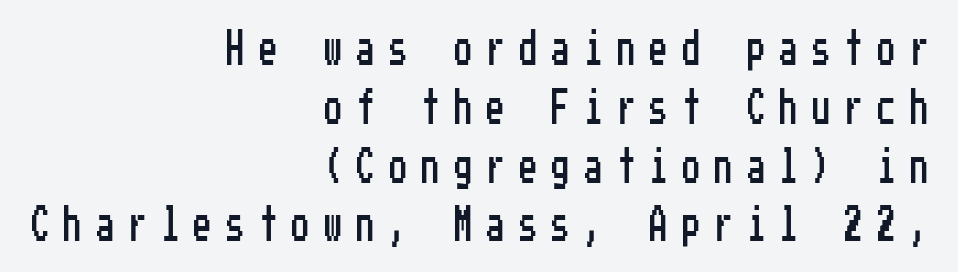
Q: Is the text italic (slanted)? A: No, it is upright.
Q: Is the typeface a serif or a sans-serif typeface? A: Sans-serif.
Q: Is the text underlined? A: No.
Q: How is the paragraph aligned? A: Right-aligned.
Q: Is the spacing between letters normal or unusually wide? A: Unusually wide.
Q: Is the spacing between lines tight, normal or loose? A: Normal.
Q: Width (condensed, normal, or wide)? A: Condensed.
Q: Stroke contrast? A: Low.
Q: x-height? A: Medium.
